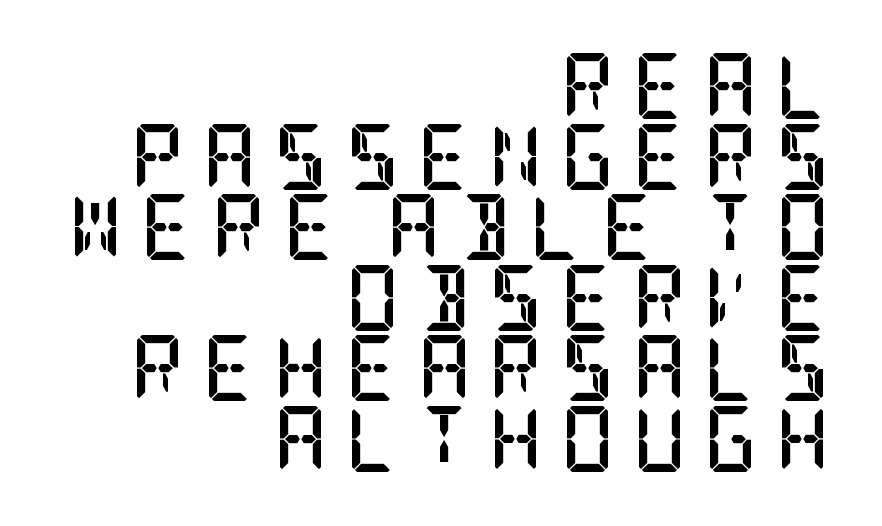
The image shows 66 px semibold, condensed serif type, upright; set right-aligned, tight line spacing (1.07x), unusually wide letter spacing (+0.27 em), not underlined; low stroke contrast and a large x-height.
